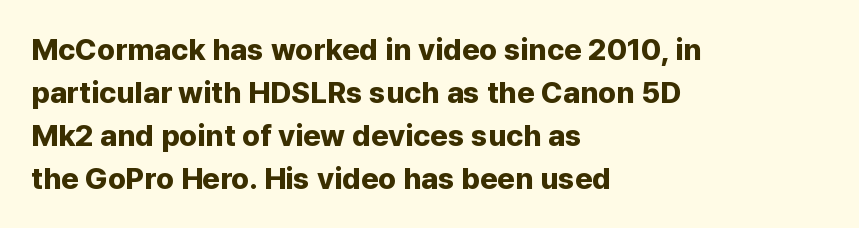
Every stem runs plumb, perpendicular to the baseline. Each new line begins a customary step beneath the previous one. Notice how the passage keeps a crisp vertical edge on the left only. Each letter's strokes conclude bluntly, with no projecting serifs. Rule under the text: the space is simply empty. Inter-character spacing is left at the font's built-in metrics.
